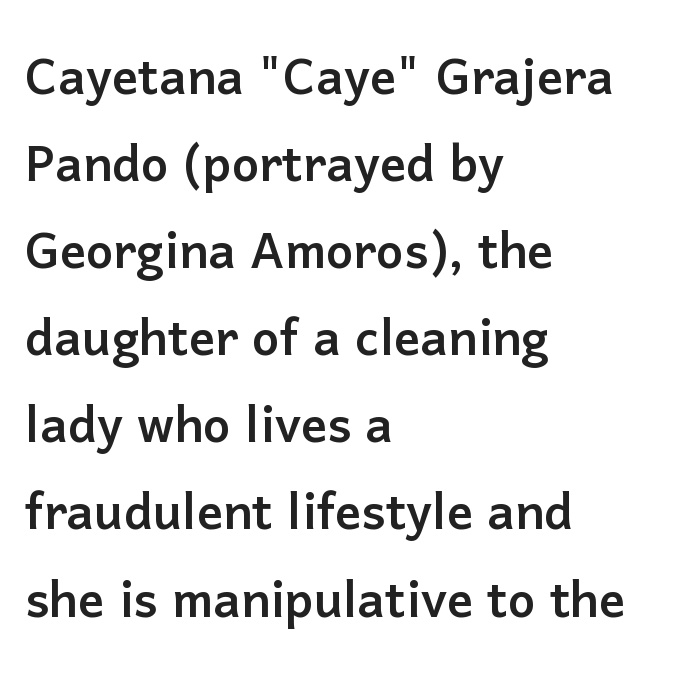
It's the straight-up-and-down kind of type. The text was rendered using a sans face with plain stroke endings. The ragged edge is on the right, which tells us the setting is flush left. Check the space under the baseline: it is left empty. Inter-character spacing is left at the font's built-in metrics.
